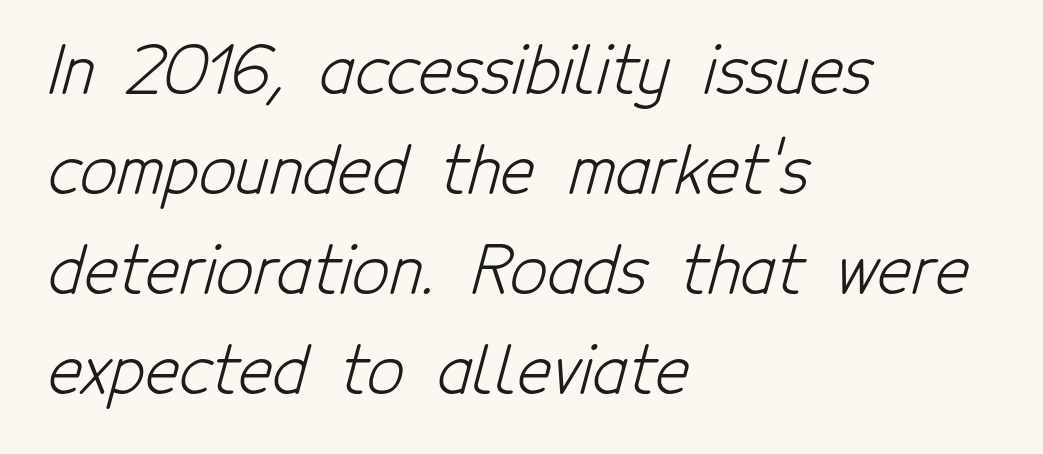
Each letter's strokes conclude bluntly, with no projecting serifs. Think of a printed novel: that variable character pitch is what you see here. Heaviness? Minimal to ordinary, like unemphasized prose. In CSS terms this would be text-align: left.
